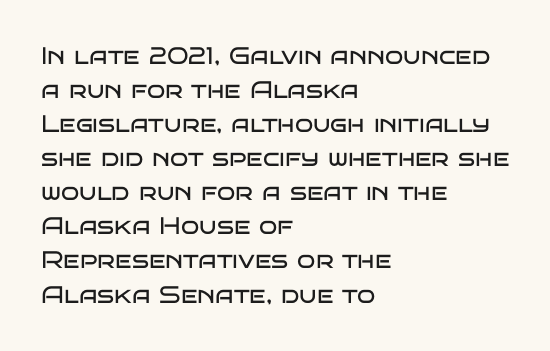
The image shows 24 px text type, upright; set left-aligned, normal line spacing (1.42x), normal letter spacing, not underlined.
